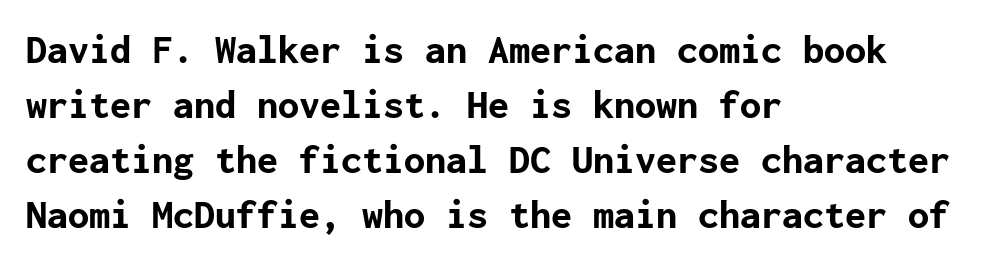
{"serif": "no", "italic": "no", "bold": "yes", "weight": "bold", "width": "normal", "stroke_contrast": "low", "x_height": "medium", "underline": "no", "align": "left", "line_spacing": "normal", "line_spacing_ratio": 1.31, "letter_spacing": "normal", "letter_spacing_em": 0.0, "glyph_px": 42}
